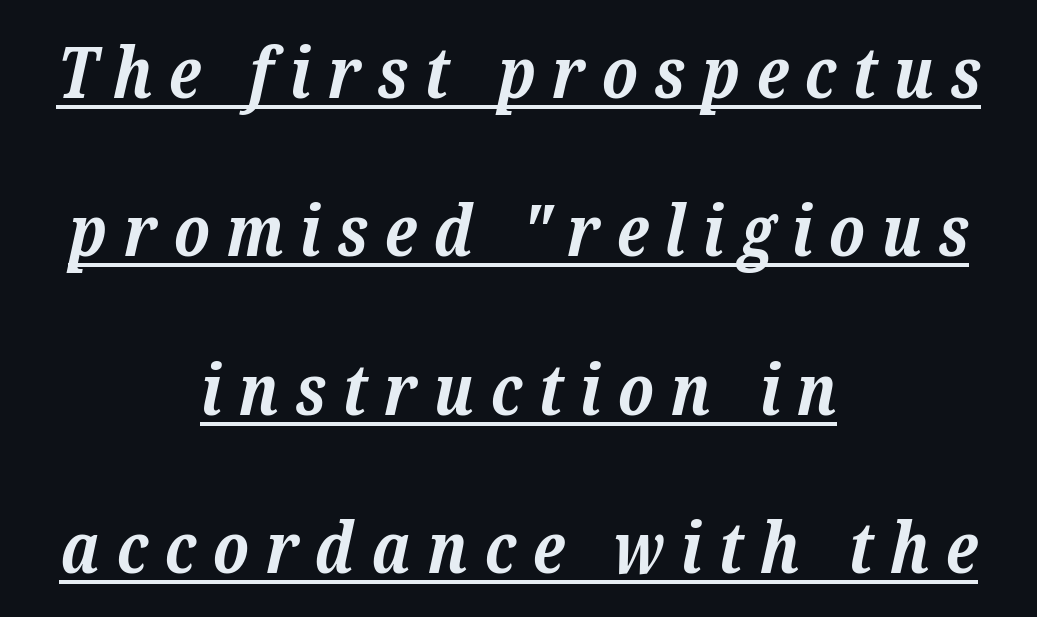
The image shows 72 px bold serif type, italic (leaning right); set centered, loose line spacing (2.2x), unusually wide letter spacing (+0.23 em), underlined; low stroke contrast and a medium x-height.
